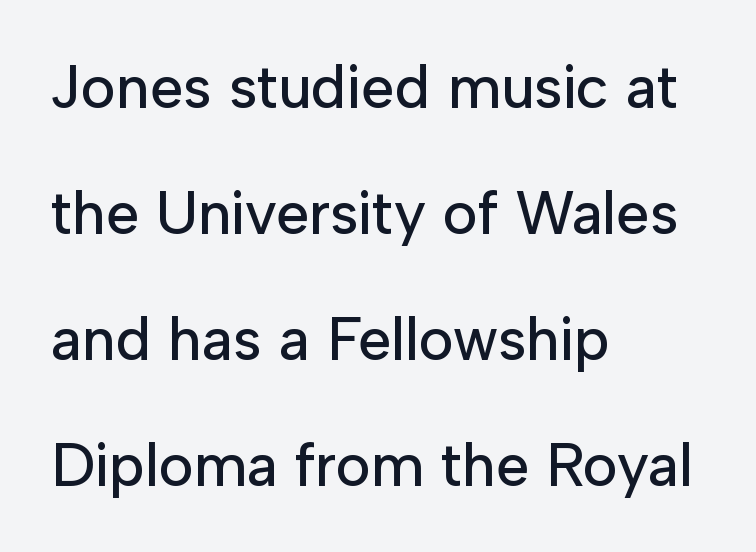
The image shows 60 px sans-serif type, upright; set left-aligned, loose line spacing (2.1x), normal letter spacing, not underlined; low stroke contrast and a medium x-height.
